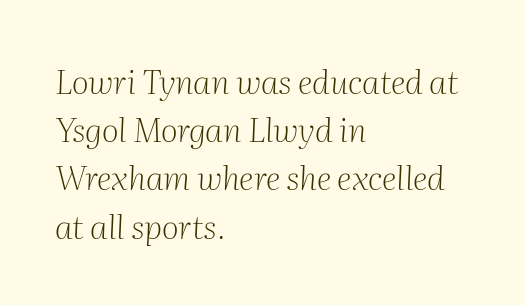
{"serif": "yes", "italic": "yes", "lean": "right", "slant_degrees": 2, "bold": "no", "weight": "light", "width": "normal", "stroke_contrast": "medium", "x_height": "medium", "monospaced": "no", "underline": "no", "align": "left", "line_spacing": "normal", "line_spacing_ratio": 1.46, "letter_spacing": "normal", "letter_spacing_em": 0.0, "glyph_px": 33}
